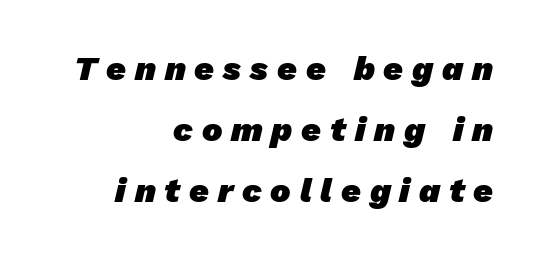
The image shows 34 px heavy sans-serif type; set right-aligned, line spacing 1.8x, unusually wide letter spacing (+0.26 em), not underlined; low stroke contrast and a medium x-height.
